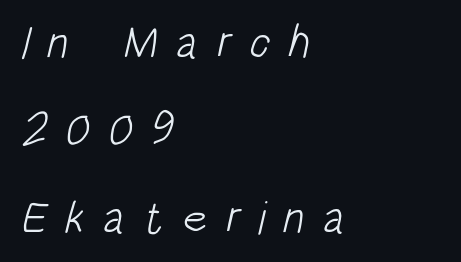
Observe the absence of serifs on each vertical stroke in this sample. The specimen omits any rule beneath the text block's lines. Someone cranked the tracking dial way up on this one. Varying glyph widths throughout — classic text-font behaviour. Is there much room between lines? Yes — plenty of vertical air separates them. The weight would be labelled regular, book, light, or lighter still.
